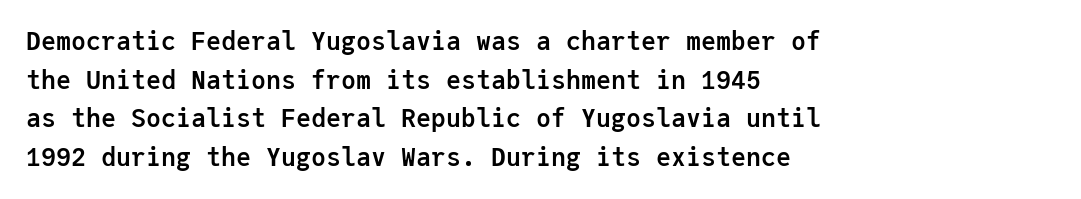
The image shows 25 px bold type, upright; set left-aligned, normal line spacing (1.55x), normal letter spacing, not underlined.
